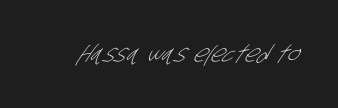
{"bold": "no", "underline": "no", "letter_spacing": "normal", "letter_spacing_em": 0.0, "glyph_px": 23}
